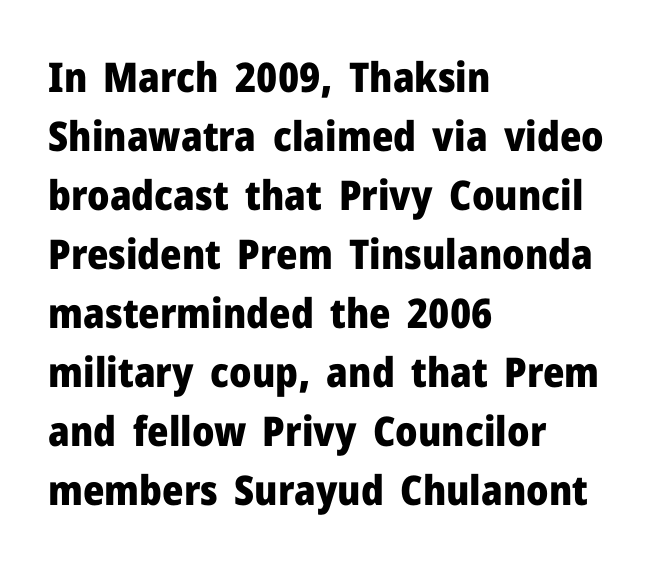
The image shows 41 px heavy sans-serif type, upright; set left-aligned, normal line spacing (1.44x), normal letter spacing, not underlined; low stroke contrast and a medium x-height.
